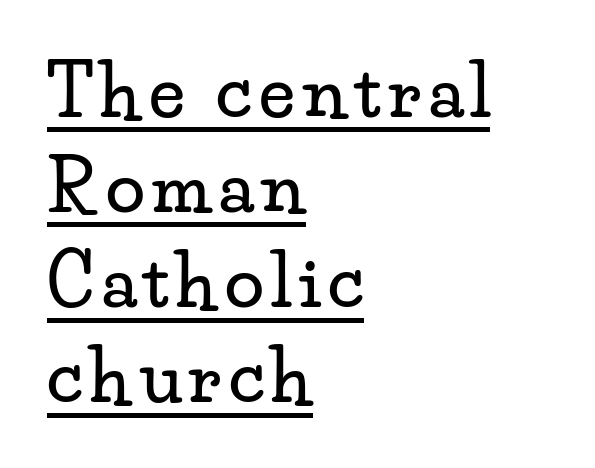
{"serif": "yes", "italic": "no", "width": "wide", "stroke_contrast": "low", "x_height": "small", "monospaced": "no", "underline": "yes", "align": "left", "line_spacing": "normal", "line_spacing_ratio": 1.34, "glyph_px": 71}
